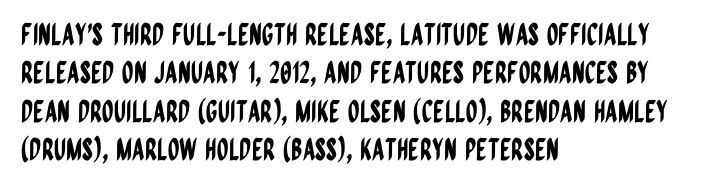
Q: Is the text italic (slanted)? A: No, it is upright.
Q: Is the typeface a serif or a sans-serif typeface? A: Sans-serif.
Q: Is the text underlined? A: No.
Q: How is the paragraph aligned? A: Left-aligned.
Q: Is the spacing between letters normal or unusually wide? A: Normal.
Q: Is the spacing between lines tight, normal or loose? A: Normal.
Q: Width (condensed, normal, or wide)? A: Condensed.
Q: Stroke contrast? A: Low.
Q: x-height? A: Large.
Q: Monospaced? A: No.
